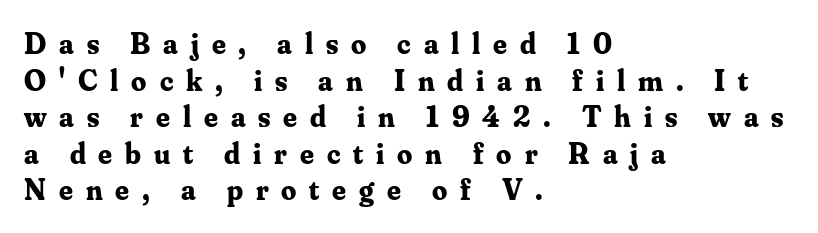
The image shows 30 px bold serif type, upright; set left-aligned, line spacing 1.22x, unusually wide letter spacing (+0.43 em), not underlined; medium stroke contrast and a small x-height.
